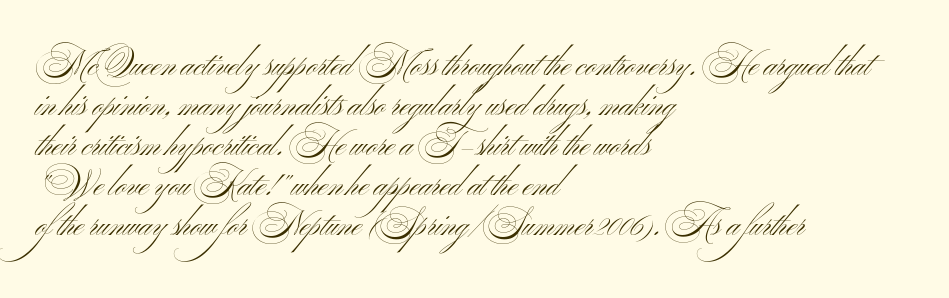
{"serif": "no", "bold": "no", "weight": "light", "width": "wide", "stroke_contrast": "medium", "x_height": "small", "monospaced": "no", "underline": "no", "align": "left", "line_spacing_ratio": 1.21, "letter_spacing": "normal", "letter_spacing_em": 0.0, "glyph_px": 33}
